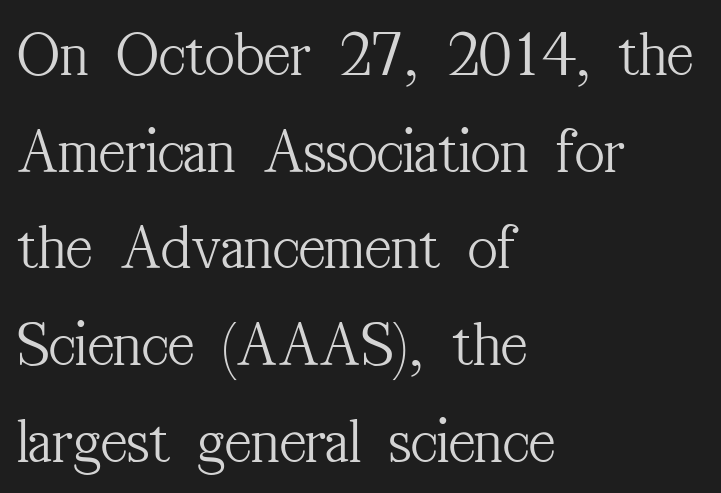
The image shows 64 px light, condensed serif type, upright; set left-aligned, normal line spacing (1.51x), normal letter spacing, not underlined; medium stroke contrast and a medium x-height.
